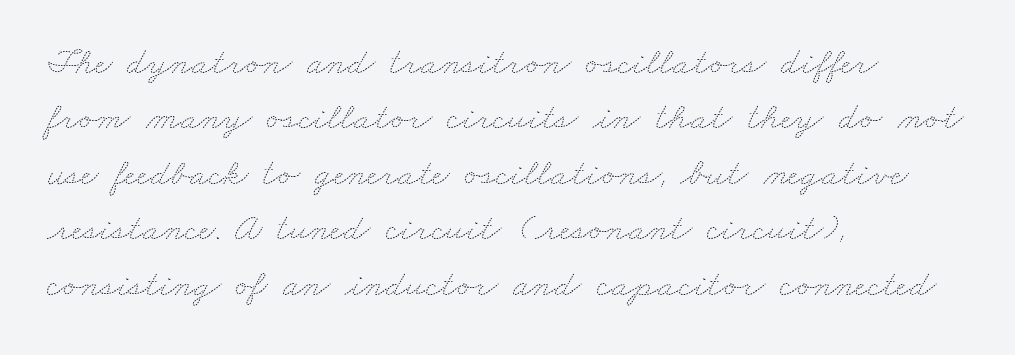
Q: Is the text bold? A: No.
Q: Is the text underlined? A: No.
Q: How is the paragraph aligned? A: Left-aligned.
Q: Is the spacing between letters normal or unusually wide? A: Normal.
Q: Is the spacing between lines tight, normal or loose? A: Normal.
Q: Width (condensed, normal, or wide)? A: Wide.
Q: Stroke contrast? A: Medium.
Q: x-height? A: Small.
Q: Monospaced? A: No.
